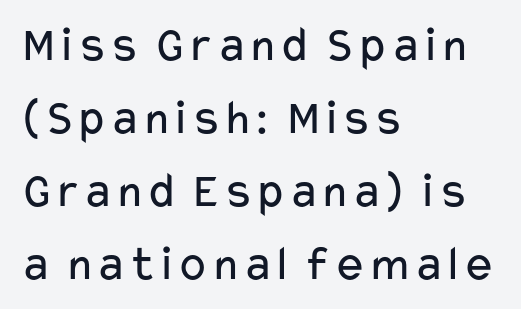
Q: Is the text bold? A: No.
Q: Is the text italic (slanted)? A: No, it is upright.
Q: Is the typeface a serif or a sans-serif typeface? A: Sans-serif.
Q: Is the text underlined? A: No.
Q: How is the paragraph aligned? A: Left-aligned.
Q: Is the spacing between letters normal or unusually wide? A: Normal.
Q: Is the spacing between lines tight, normal or loose? A: Normal.
Q: Width (condensed, normal, or wide)? A: Wide.
Q: Stroke contrast? A: Low.
Q: x-height? A: Medium.
Q: Monospaced? A: No.
